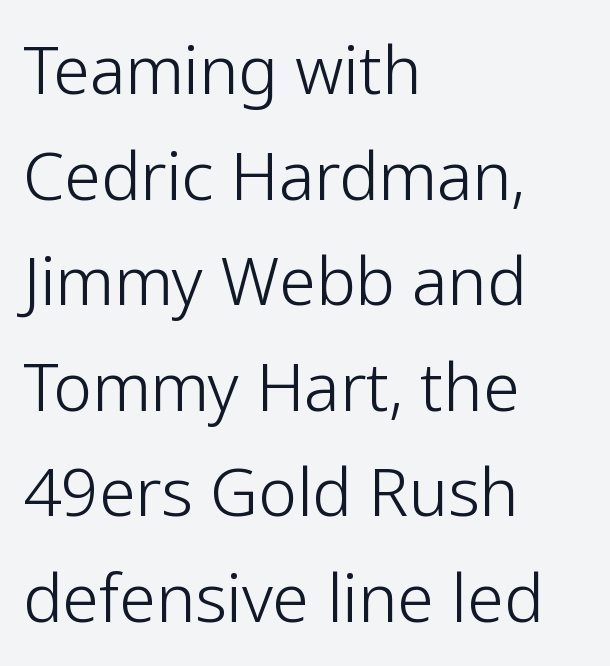
The image shows 66 px light sans-serif type, upright; set left-aligned, normal line spacing (1.6x), normal letter spacing, not underlined; low stroke contrast and a medium x-height.
